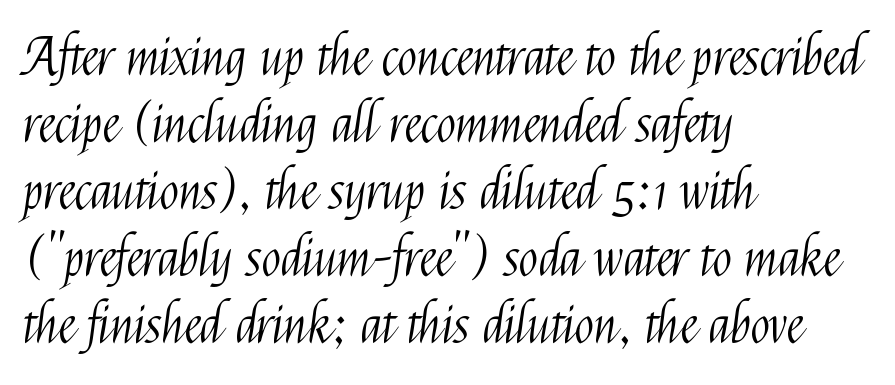
{"serif": "no", "bold": "no", "weight": "light", "width": "condensed", "stroke_contrast": "medium", "x_height": "medium", "monospaced": "no", "underline": "no", "align": "left", "line_spacing": "normal", "line_spacing_ratio": 1.29, "letter_spacing": "normal", "letter_spacing_em": 0.0, "glyph_px": 52}
